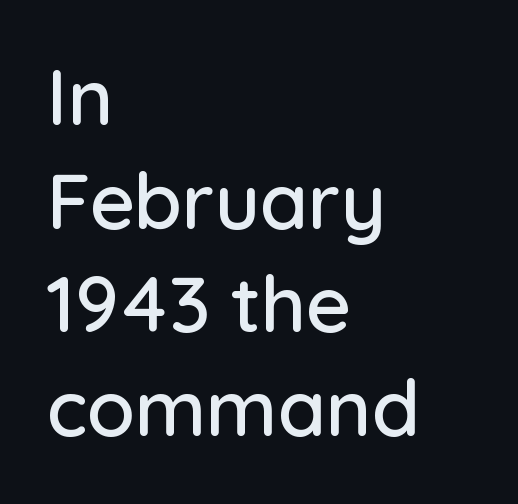
Q: Is the text italic (slanted)? A: No, it is upright.
Q: Is the typeface a serif or a sans-serif typeface? A: Sans-serif.
Q: Is the text underlined? A: No.
Q: How is the paragraph aligned? A: Left-aligned.
Q: Is the spacing between letters normal or unusually wide? A: Normal.
Q: Is the spacing between lines tight, normal or loose? A: Normal.
Q: Width (condensed, normal, or wide)? A: Normal.
Q: Stroke contrast? A: Low.
Q: x-height? A: Medium.
Q: Monospaced? A: No.
